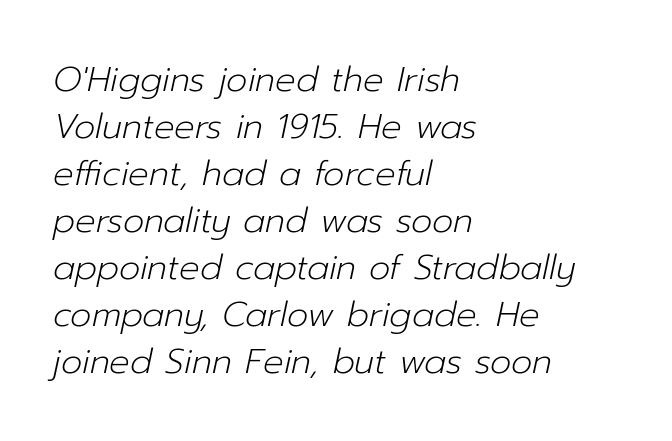
Teacher's note: observe the even left margin — that is flush-left alignment. The typeface has the unassuming heft of standard copy or less. There is no visible air inserted between adjacent glyphs. Regular leading. The baseline area is clear. The letters advance in unequal steps, a hallmark of proportional type.
